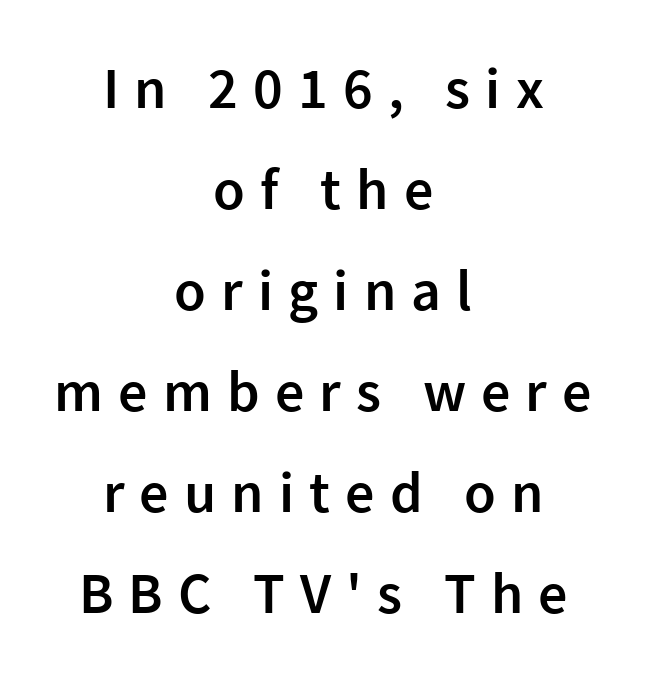
The image shows 58 px semibold sans-serif type, upright; set centered, line spacing 1.74x, unusually wide letter spacing (+0.26 em), not underlined; low stroke contrast and a medium x-height.
